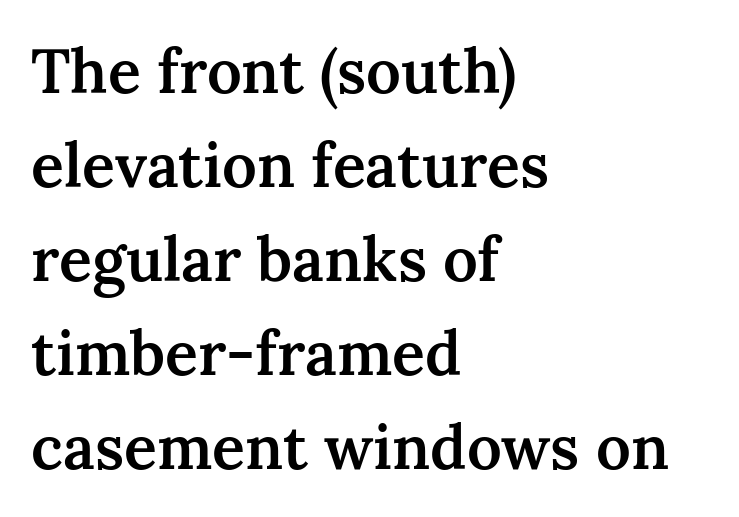
The baseline area is clear. Unlike a clean sans, this face finishes its strokes with serifs. Caption: standard tracking, unaltered. Stems and bowls a touch heavier than normal — semibold. Each letter keeps its own natural width here, so spacing adapts to shape.
